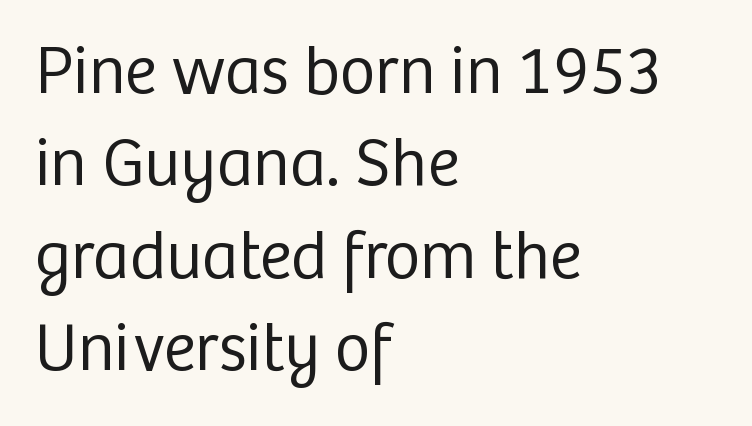
Q: Is the text bold? A: No.
Q: Is the text italic (slanted)? A: No, it is upright.
Q: Is the typeface a serif or a sans-serif typeface? A: Sans-serif.
Q: Is the text underlined? A: No.
Q: How is the paragraph aligned? A: Left-aligned.
Q: Is the spacing between letters normal or unusually wide? A: Normal.
Q: Is the spacing between lines tight, normal or loose? A: Normal.
Q: Width (condensed, normal, or wide)? A: Normal.
Q: Stroke contrast? A: Low.
Q: x-height? A: Medium.
Q: Monospaced? A: No.
